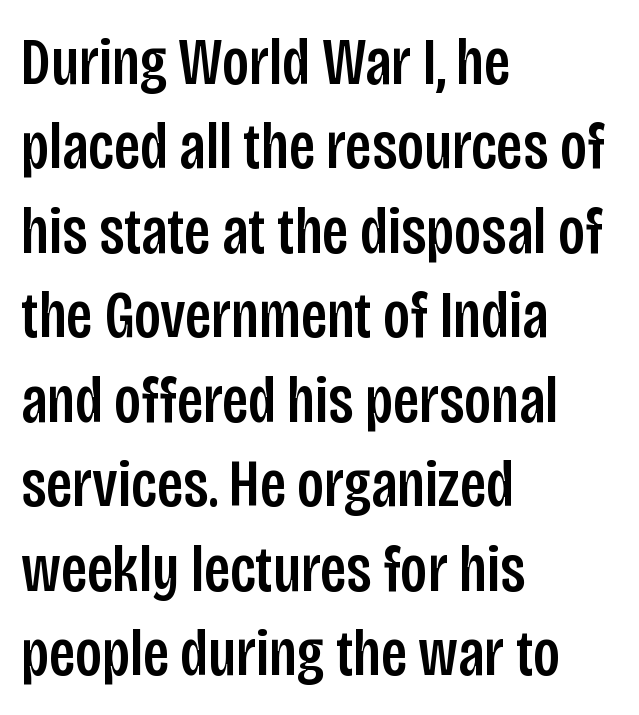
{"serif": "no", "italic": "no", "width": "condensed", "stroke_contrast": "low", "x_height": "large", "monospaced": "no", "underline": "no", "align": "left", "line_spacing": "normal", "line_spacing_ratio": 1.26, "letter_spacing": "normal", "letter_spacing_em": 0.0, "glyph_px": 67}
